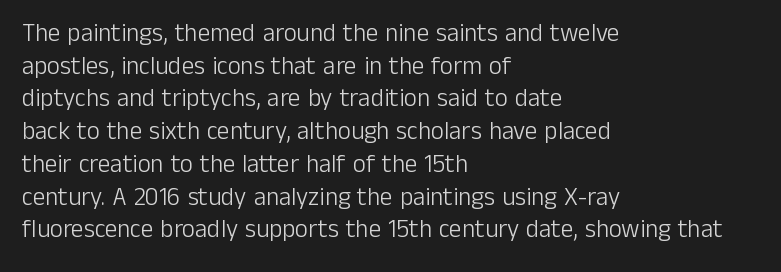
{"italic": "no", "bold": "no", "underline": "no", "align": "left", "line_spacing": "normal", "line_spacing_ratio": 1.31, "letter_spacing": "normal", "letter_spacing_em": 0.0, "glyph_px": 25}
